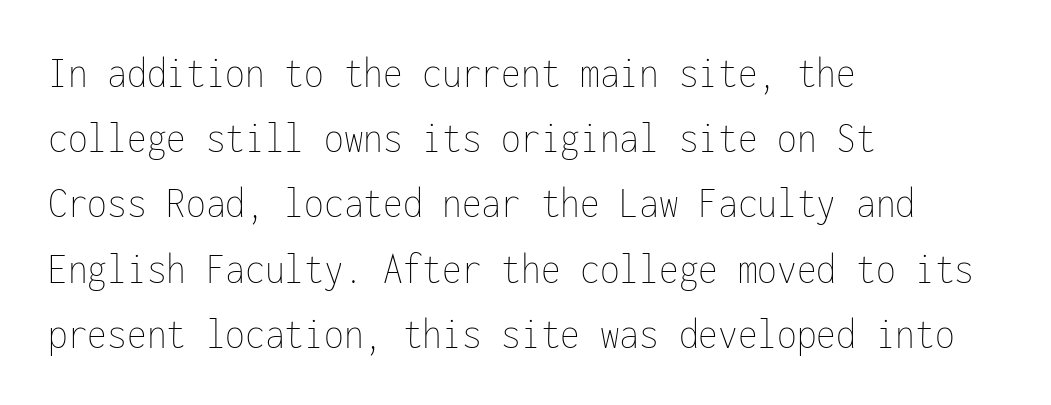
Short and long lines alike share a common starting point at left. Regular leading. Spacing verdict: monospaced, one width for all characters. Clear beneath every line of the passage.
